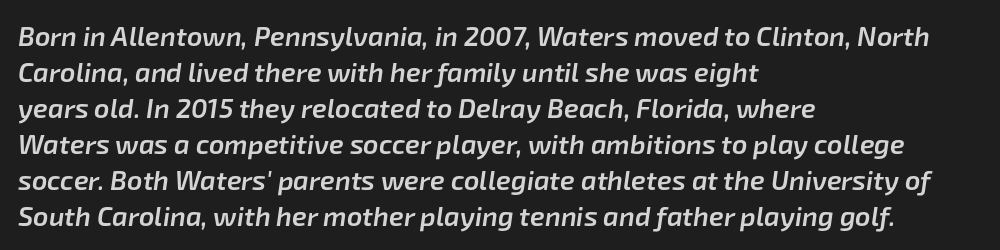
The image shows 27 px text type, italic (leaning right); set left-aligned, normal line spacing (1.33x), normal letter spacing, not underlined.
